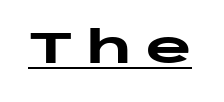
Q: Is the text bold? A: Yes.
Q: Is the text italic (slanted)? A: No, it is upright.
Q: Is the typeface a serif or a sans-serif typeface? A: Sans-serif.
Q: Is the text underlined? A: Yes.
Q: Is the spacing between letters normal or unusually wide? A: Unusually wide.
Q: Width (condensed, normal, or wide)? A: Wide.
Q: Stroke contrast? A: Low.
Q: x-height? A: Large.
Q: Monospaced? A: No.
